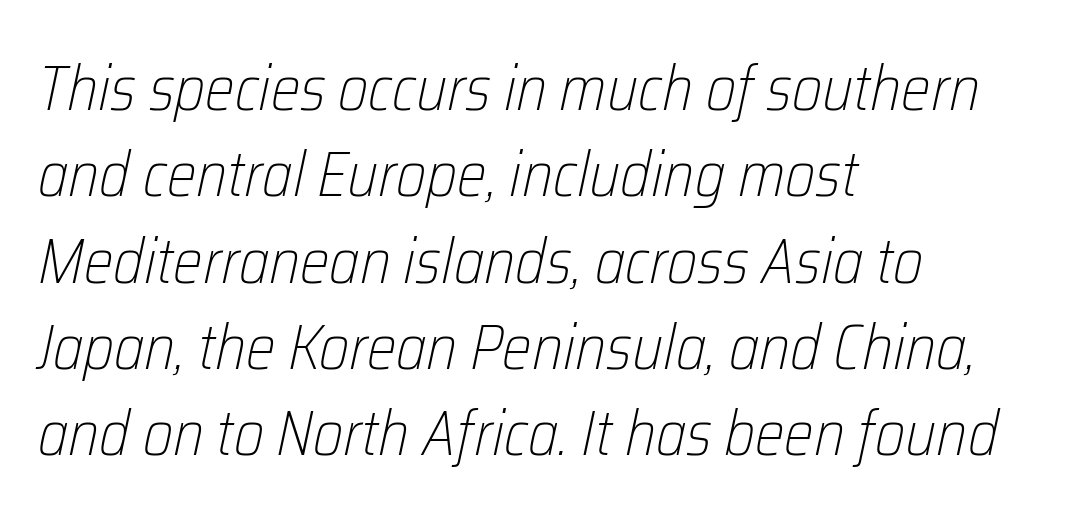
{"italic": "yes", "lean": "right", "slant_degrees": 12, "bold": "no", "weight": "light", "width": "condensed", "stroke_contrast": "low", "x_height": "medium", "monospaced": "no", "underline": "no", "align": "left", "line_spacing": "normal", "line_spacing_ratio": 1.37, "letter_spacing": "normal", "letter_spacing_em": 0.0, "glyph_px": 63}
